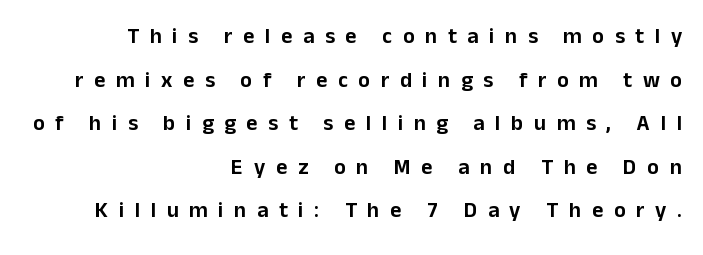
The image shows 22 px text type, upright; set right-aligned, loose line spacing (1.98x), unusually wide letter spacing (+0.48 em), not underlined.
